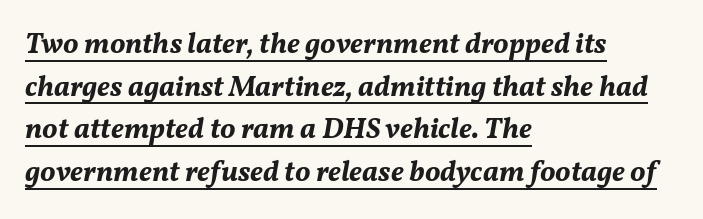
Q: Is the text bold? A: Yes.
Q: Is the text italic (slanted)? A: Yes, it leans right by about 11 degrees.
Q: Is the text underlined? A: Yes.
Q: How is the paragraph aligned? A: Left-aligned.
Q: Is the spacing between letters normal or unusually wide? A: Normal.
Q: Is the spacing between lines tight, normal or loose? A: Normal.
Q: Width (condensed, normal, or wide)? A: Normal.
Q: Stroke contrast? A: Medium.
Q: x-height? A: Medium.
Q: Monospaced? A: No.
